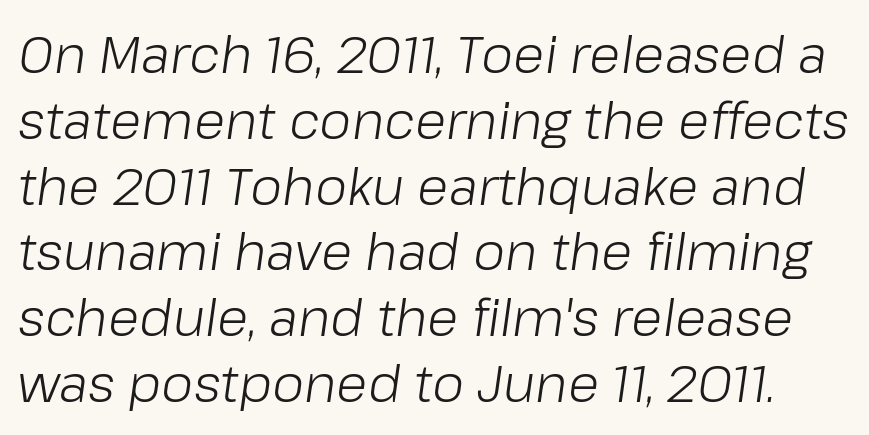
Quick note: italic. No extra ink here — the face is not bold. Students, observe: this is what conventionally led text looks like. The passage shown is typed in a proportional face where columns would drift. Check the space under the baseline: it is left empty. Nothing unusual about the tracking: characters are spaced as the font intends.
